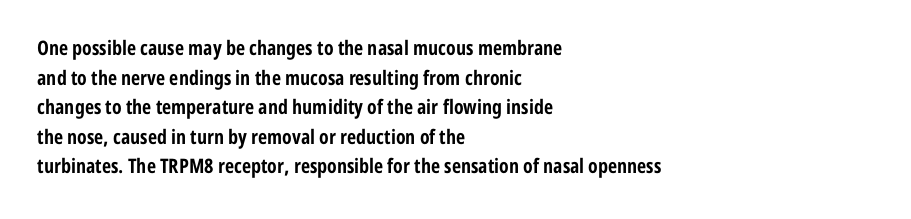
{"italic": "no", "bold": "yes", "underline": "no", "align": "left", "line_spacing": "normal", "line_spacing_ratio": 1.48, "letter_spacing": "normal", "letter_spacing_em": 0.0, "glyph_px": 20}
